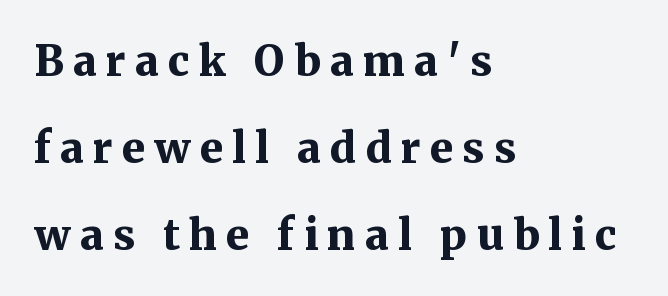
The image shows 42 px bold serif type, upright; set left-aligned, loose line spacing (2.07x), unusually wide letter spacing (+0.22 em), not underlined; medium stroke contrast and a medium x-height.
